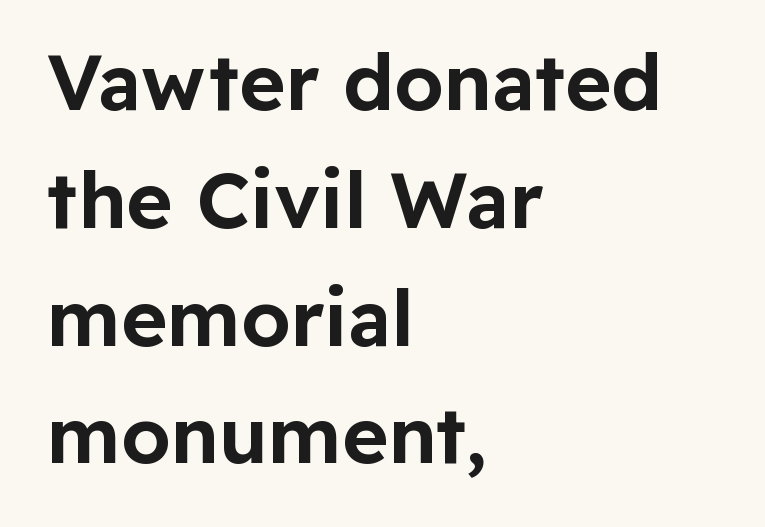
The image shows 78 px sans-serif type, upright; set left-aligned, normal line spacing (1.51x), normal letter spacing, not underlined; low stroke contrast and a medium x-height.
